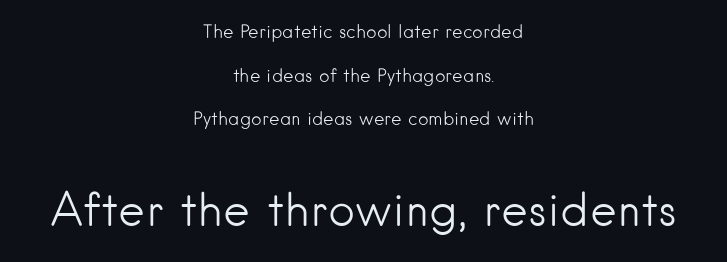
Q: Is the text bold? A: No.
Q: Is the text italic (slanted)? A: No, it is upright.
Q: Is the typeface a serif or a sans-serif typeface? A: Sans-serif.
Q: Is the text underlined? A: No.
Q: How is the paragraph aligned? A: Centered.
Q: Is the spacing between letters normal or unusually wide? A: Normal.
Q: Is the spacing between lines tight, normal or loose? A: Loose.
Q: Which block of text is set in a larger size, the first (top) or the second (bottom)? A: The second (bottom) one.
Q: Width (condensed, normal, or wide)? A: Normal.
Q: Stroke contrast? A: Low.
Q: x-height? A: Small.
Q: Monospaced? A: No.
